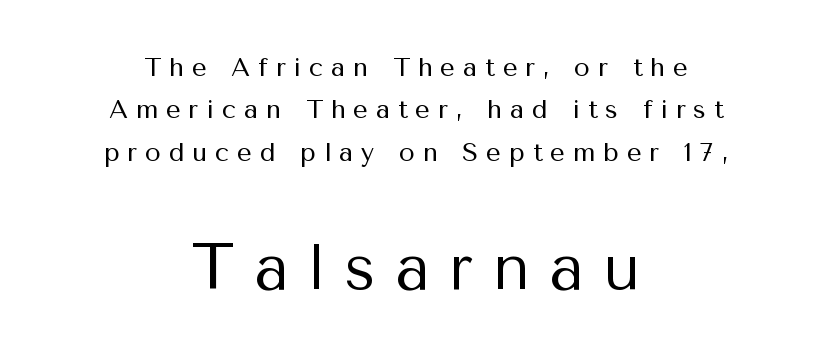
This block has exactly the height ordinary leading produces. Clear beneath every line of the passage. Vertical strokes here are truly vertical. Proportional: the letters do not fall into vertical columns. Stroke terminals: plain, sans-serif.
